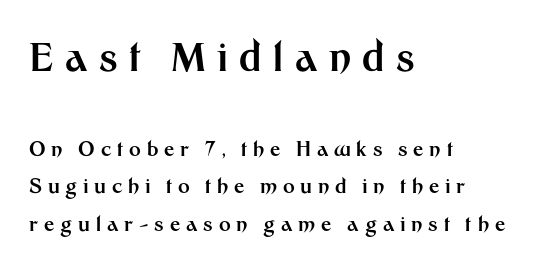
The lettering holds an erect, upright posture throughout. The paragraph shown leans on its left margin. Someone cranked the tracking dial way up on this one. On the weight axis this lands at bold, roughly 700. Clear beneath every line of the passage.
